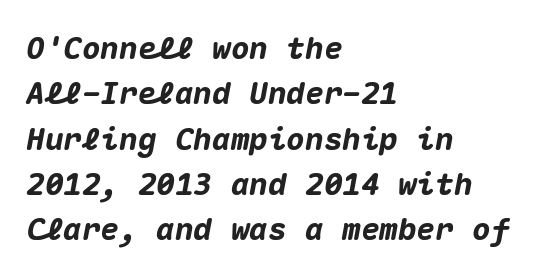
{"italic": "yes", "lean": "right", "slant_degrees": 10, "bold": "yes", "weight": "heavy", "width": "normal", "stroke_contrast": "medium", "x_height": "medium", "monospaced": "yes", "underline": "no", "align": "left", "line_spacing": "normal", "line_spacing_ratio": 1.46, "letter_spacing": "normal", "letter_spacing_em": 0.0, "glyph_px": 31}
